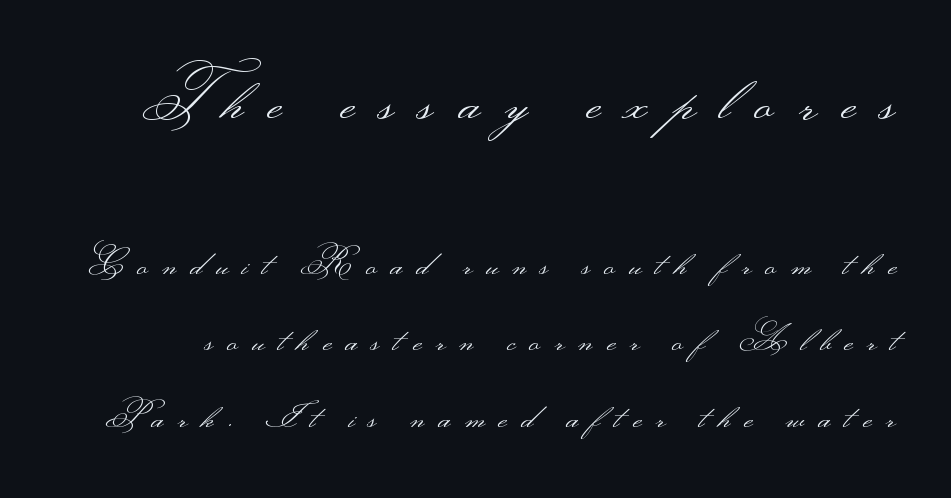
{"serif": "no", "bold": "no", "weight": "light", "width": "wide", "stroke_contrast": "medium", "monospaced": "no", "underline": "no", "line_spacing": "loose", "line_spacing_ratio": 2.25, "letter_spacing": "wide", "letter_spacing_em": 0.41, "larger_block": "first", "size_ratio": 1.76, "glyph_px": 60}
